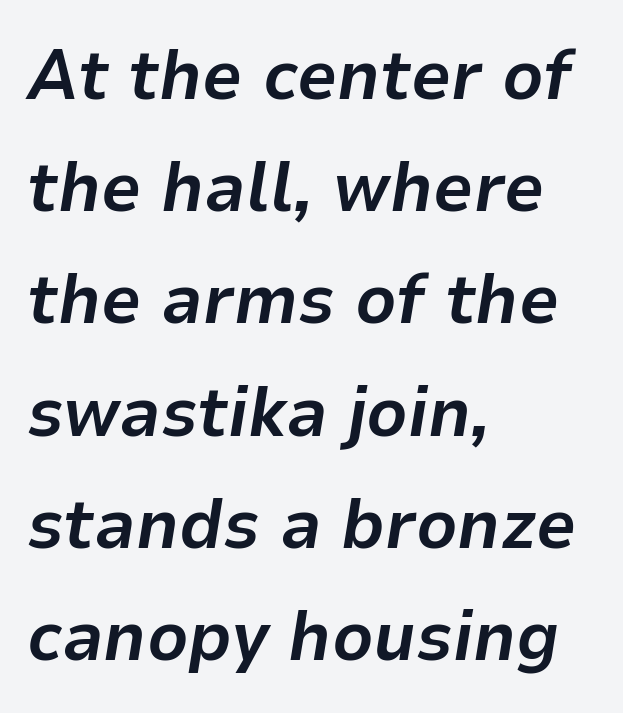
Q: Is the text bold? A: Yes.
Q: Is the text italic (slanted)? A: Yes, it leans right by about 9 degrees.
Q: Is the text underlined? A: No.
Q: How is the paragraph aligned? A: Left-aligned.
Q: Is the spacing between letters normal or unusually wide? A: Normal.
Q: Is the spacing between lines tight, normal or loose? A: Normal.
Q: Width (condensed, normal, or wide)? A: Normal.
Q: Stroke contrast? A: Low.
Q: x-height? A: Medium.
Q: Monospaced? A: No.
